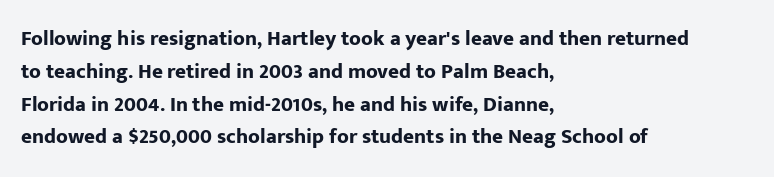
Q: Is the text bold? A: Yes.
Q: Is the text italic (slanted)? A: No, it is upright.
Q: Is the text underlined? A: No.
Q: How is the paragraph aligned? A: Left-aligned.
Q: Is the spacing between letters normal or unusually wide? A: Normal.
Q: Is the spacing between lines tight, normal or loose? A: Normal.
